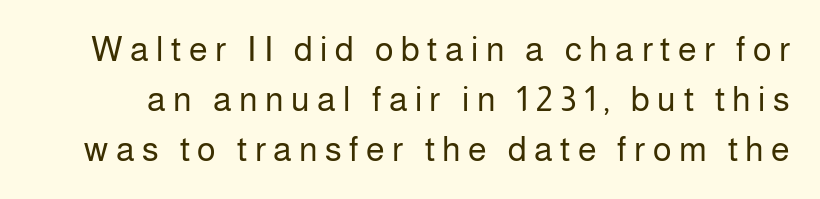
Q: Is the text bold? A: No.
Q: Is the text italic (slanted)? A: No, it is upright.
Q: Is the typeface a serif or a sans-serif typeface? A: Sans-serif.
Q: Is the text underlined? A: No.
Q: Is the spacing between letters normal or unusually wide? A: Unusually wide.
Q: Is the spacing between lines tight, normal or loose? A: Normal.
Q: Width (condensed, normal, or wide)? A: Normal.
Q: Stroke contrast? A: Low.
Q: x-height? A: Medium.
Q: Monospaced? A: No.
